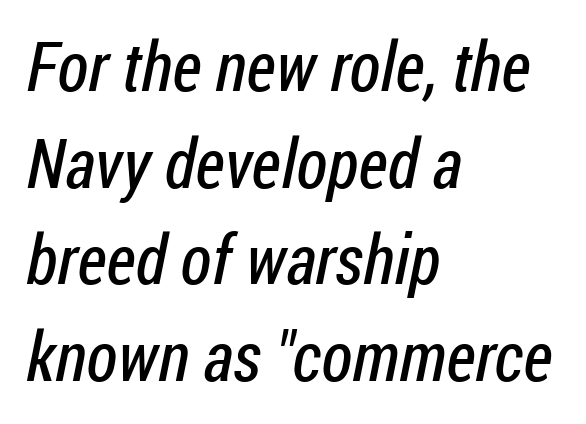
Q: Is the text bold? A: No.
Q: Is the typeface a serif or a sans-serif typeface? A: Sans-serif.
Q: Is the text underlined? A: No.
Q: How is the paragraph aligned? A: Left-aligned.
Q: Is the spacing between letters normal or unusually wide? A: Normal.
Q: Is the spacing between lines tight, normal or loose? A: Normal.
Q: Width (condensed, normal, or wide)? A: Condensed.
Q: Stroke contrast? A: Low.
Q: x-height? A: Medium.
Q: Monospaced? A: No.
